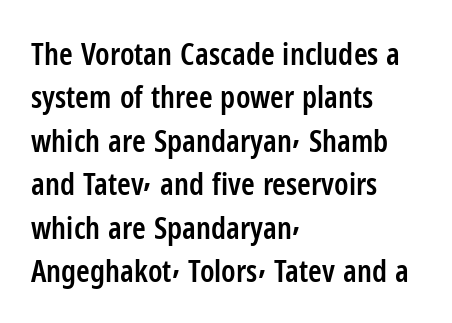
{"serif": "no", "italic": "no", "bold": "semi", "weight": "semibold", "width": "condensed", "stroke_contrast": "low", "x_height": "medium", "monospaced": "no", "underline": "no", "align": "left", "line_spacing": "normal", "line_spacing_ratio": 1.4, "letter_spacing": "normal", "letter_spacing_em": 0.0, "glyph_px": 31}
